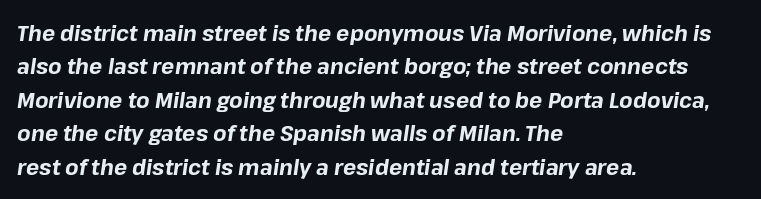
{"italic": "yes", "lean": "right", "slant_degrees": 8, "bold": "yes", "underline": "no", "align": "left", "line_spacing": "normal", "line_spacing_ratio": 1.52, "letter_spacing": "normal", "letter_spacing_em": 0.0, "glyph_px": 22}
